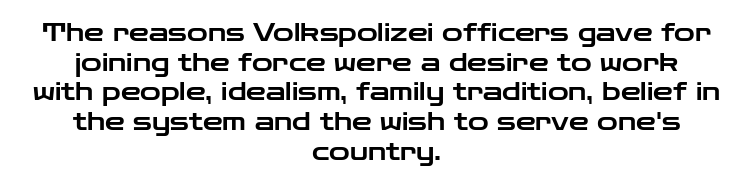
{"italic": "no", "underline": "no", "align": "center", "line_spacing_ratio": 1.19, "letter_spacing": "normal", "letter_spacing_em": 0.0, "glyph_px": 25}
